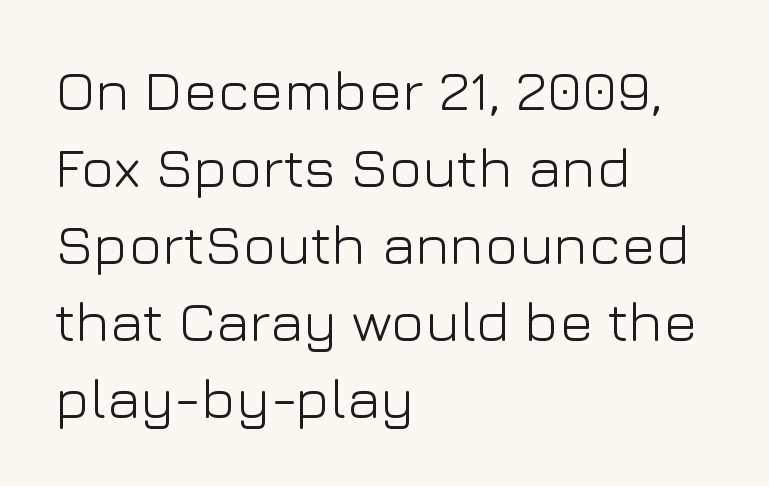
Serifs: no, the terminals of the letterforms are clean. The rendering uses natural spacing where letterforms have individual widths. The passage shown stacks its lines at a standard gap. Rule under the text: the space is simply empty.
